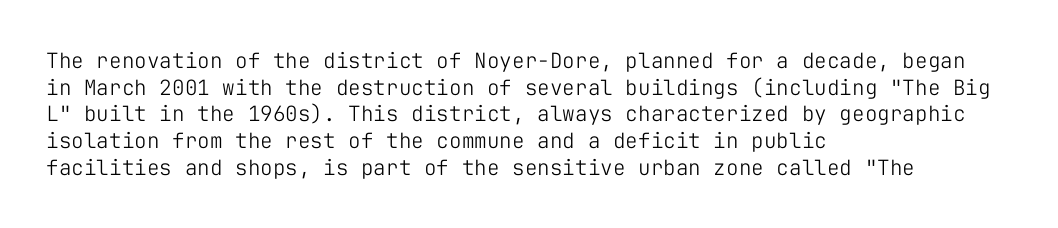
{"italic": "no", "bold": "no", "underline": "no", "align": "left", "line_spacing": "normal", "line_spacing_ratio": 1.27, "letter_spacing": "normal", "letter_spacing_em": 0.0, "glyph_px": 21}
